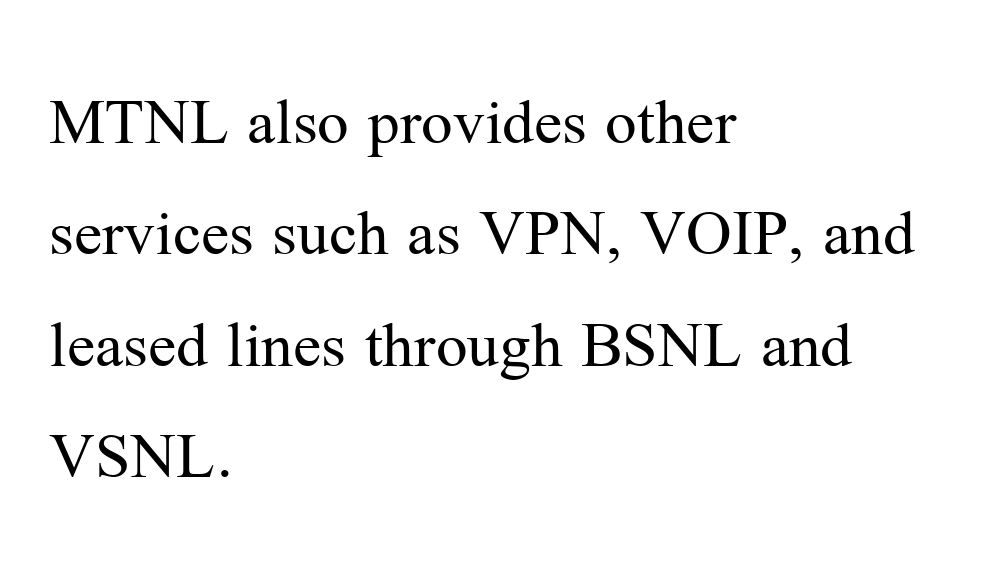
Q: Is the text bold? A: No.
Q: Is the text italic (slanted)? A: No, it is upright.
Q: Is the typeface a serif or a sans-serif typeface? A: Serif.
Q: Is the text underlined? A: No.
Q: How is the paragraph aligned? A: Left-aligned.
Q: Is the spacing between letters normal or unusually wide? A: Normal.
Q: Is the spacing between lines tight, normal or loose? A: Normal.
Q: Width (condensed, normal, or wide)? A: Normal.
Q: Stroke contrast? A: Medium.
Q: x-height? A: Medium.
Q: Monospaced? A: No.
